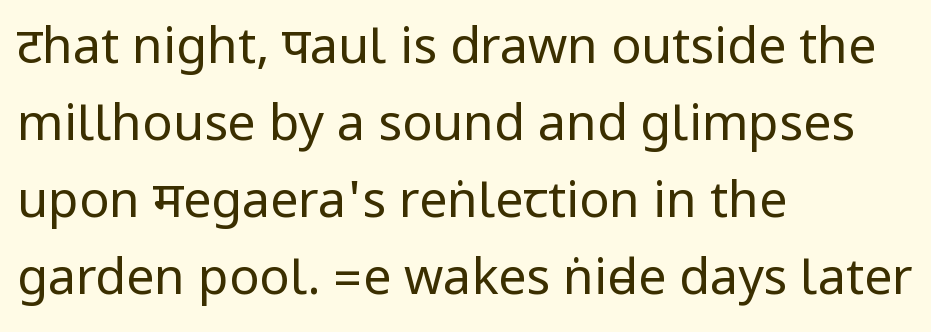
{"serif": "no", "italic": "no", "bold": "no", "weight": "regular", "width": "condensed", "stroke_contrast": "low", "underline": "no", "align": "left", "line_spacing": "normal", "line_spacing_ratio": 1.54, "letter_spacing": "normal", "letter_spacing_em": 0.0, "glyph_px": 50}
